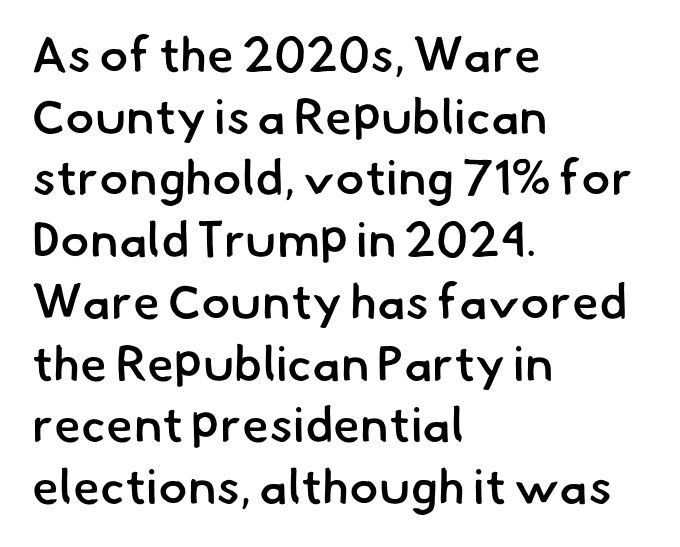
A typesetter would call this proportional, since set widths differ per character. This is sans-serif lettering, the kind often seen on screens and signage. Regarding leading, the lines here are spaced in the standard way. Horizontal alignment here is leftward, the default for most running prose.
